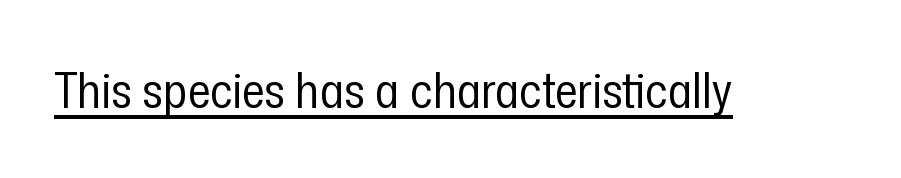
{"serif": "no", "italic": "no", "bold": "no", "weight": "regular", "width": "condensed", "stroke_contrast": "low", "x_height": "medium", "monospaced": "no", "underline": "yes", "letter_spacing": "normal", "letter_spacing_em": 0.0, "glyph_px": 49}
